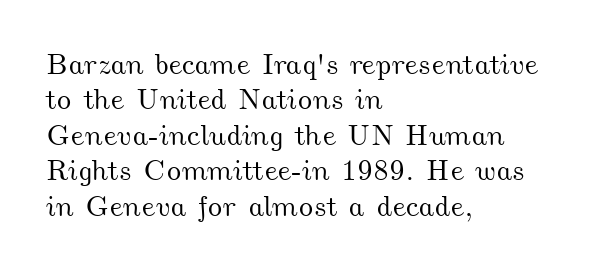
{"width": "wide", "stroke_contrast": "medium", "x_height": "small", "monospaced": "no", "underline": "no", "align": "left", "line_spacing_ratio": 1.22, "letter_spacing": "normal", "letter_spacing_em": 0.0, "glyph_px": 29}
